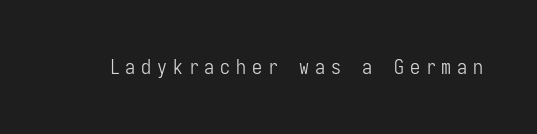
{"italic": "no", "bold": "no", "underline": "no", "letter_spacing": "wide", "letter_spacing_em": 0.29, "glyph_px": 20}
